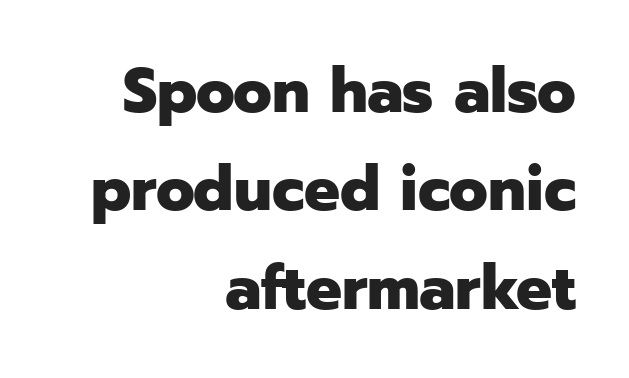
The image shows 63 px heavy sans-serif type, upright; set right-aligned, normal line spacing (1.56x), normal letter spacing, not underlined; low stroke contrast and a medium x-height.
